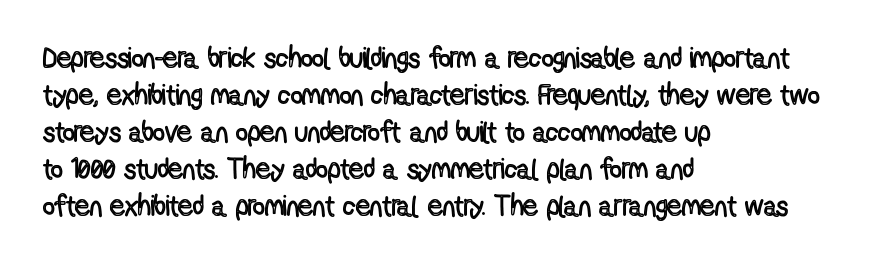
{"italic": "no", "width": "condensed", "x_height": "medium", "monospaced": "no", "underline": "no", "align": "left", "line_spacing": "normal", "line_spacing_ratio": 1.28, "letter_spacing": "normal", "letter_spacing_em": 0.0, "glyph_px": 29}
